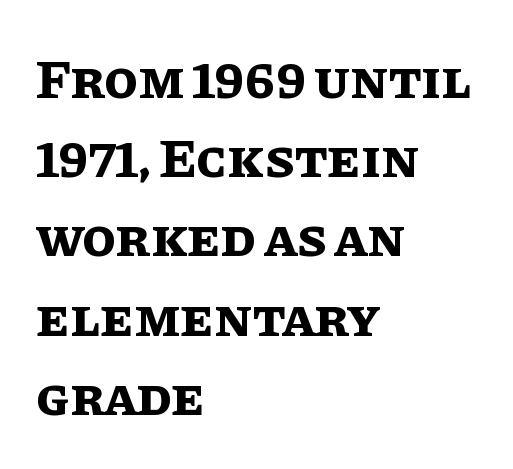
Q: Is the text bold? A: Yes.
Q: Is the text italic (slanted)? A: No, it is upright.
Q: Is the text underlined? A: No.
Q: How is the paragraph aligned? A: Left-aligned.
Q: Is the spacing between letters normal or unusually wide? A: Normal.
Q: Is the spacing between lines tight, normal or loose? A: Normal.
Q: Width (condensed, normal, or wide)? A: Normal.
Q: Stroke contrast? A: Low.
Q: x-height? A: Large.
Q: Monospaced? A: No.
